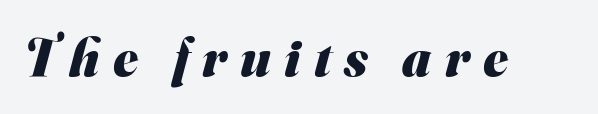
The image shows 53 px heavy sans-serif type; set unusually wide letter spacing (+0.25 em), not underlined; medium stroke contrast and a small x-height.
